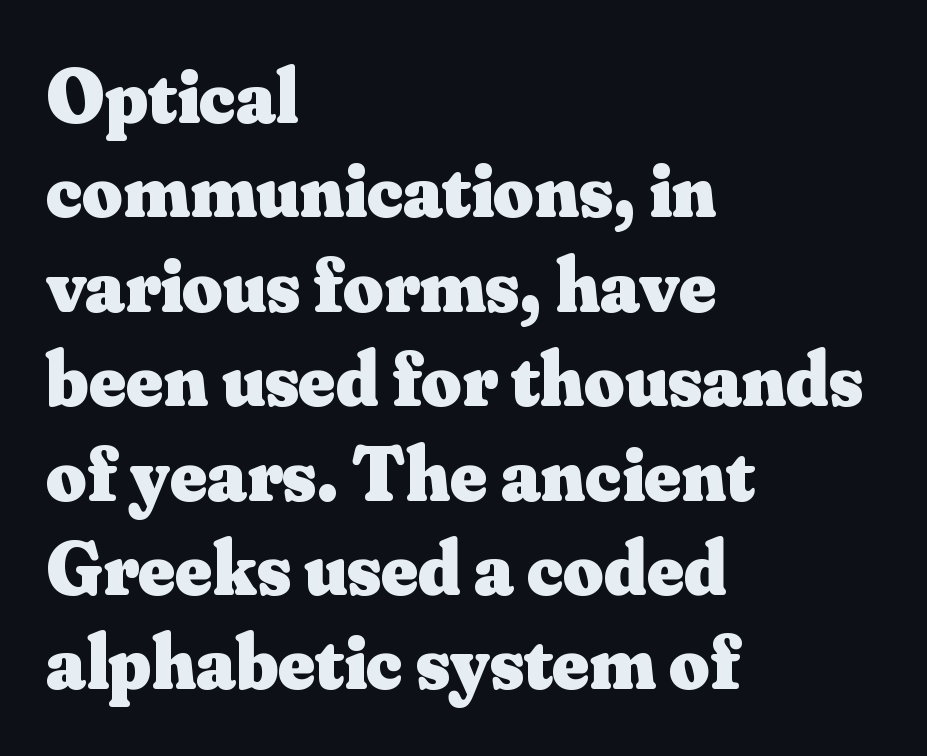
Q: Is the text bold? A: Yes.
Q: Is the text italic (slanted)? A: No, it is upright.
Q: Is the typeface a serif or a sans-serif typeface? A: Serif.
Q: Is the text underlined? A: No.
Q: How is the paragraph aligned? A: Left-aligned.
Q: Is the spacing between letters normal or unusually wide? A: Normal.
Q: Width (condensed, normal, or wide)? A: Normal.
Q: Stroke contrast? A: Medium.
Q: x-height? A: Small.
Q: Monospaced? A: No.
